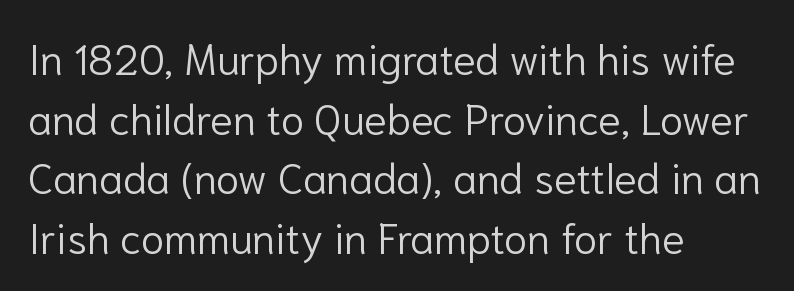
Q: Is the text bold? A: No.
Q: Is the text italic (slanted)? A: No, it is upright.
Q: Is the typeface a serif or a sans-serif typeface? A: Sans-serif.
Q: Is the text underlined? A: No.
Q: How is the paragraph aligned? A: Left-aligned.
Q: Is the spacing between letters normal or unusually wide? A: Normal.
Q: Is the spacing between lines tight, normal or loose? A: Normal.
Q: Width (condensed, normal, or wide)? A: Normal.
Q: Stroke contrast? A: Low.
Q: x-height? A: Medium.
Q: Monospaced? A: No.
